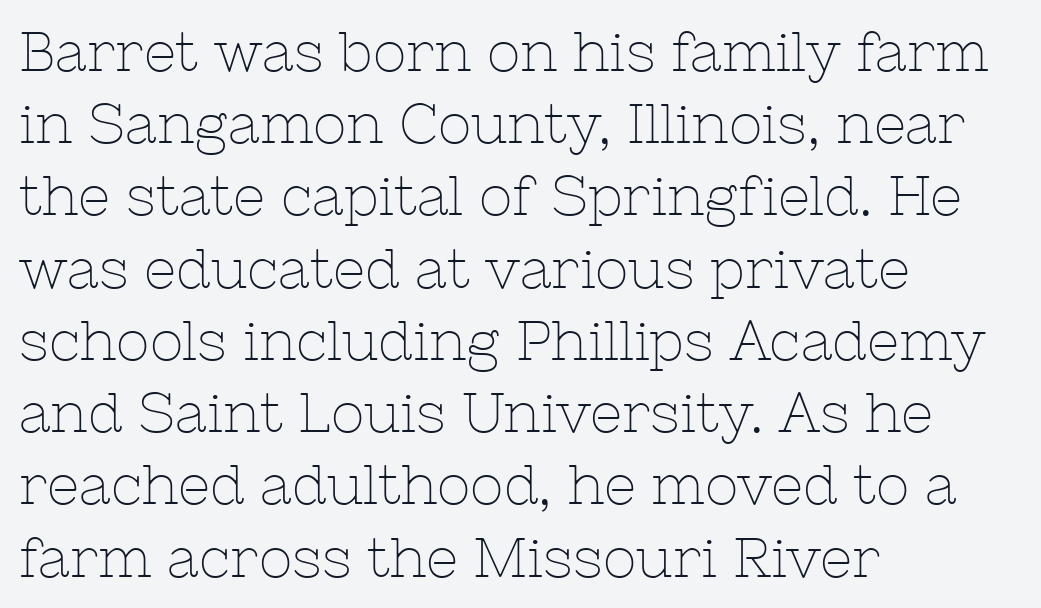
Is there any slant? The stems are plumb. The type family on display is of the serif kind. A typesetter would call this leading conventional body-copy spacing. Bold? No — there's no thickening of the strokes. Line starts are locked; line ends wander.
